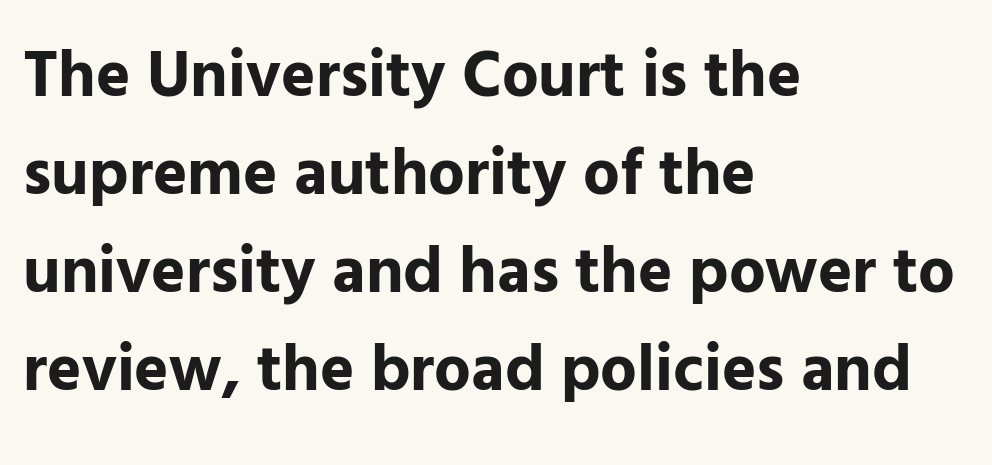
{"serif": "no", "italic": "no", "bold": "yes", "weight": "bold", "width": "normal", "stroke_contrast": "low", "x_height": "medium", "monospaced": "no", "underline": "no", "align": "left", "line_spacing": "normal", "line_spacing_ratio": 1.51, "letter_spacing": "normal", "letter_spacing_em": 0.0, "glyph_px": 65}
